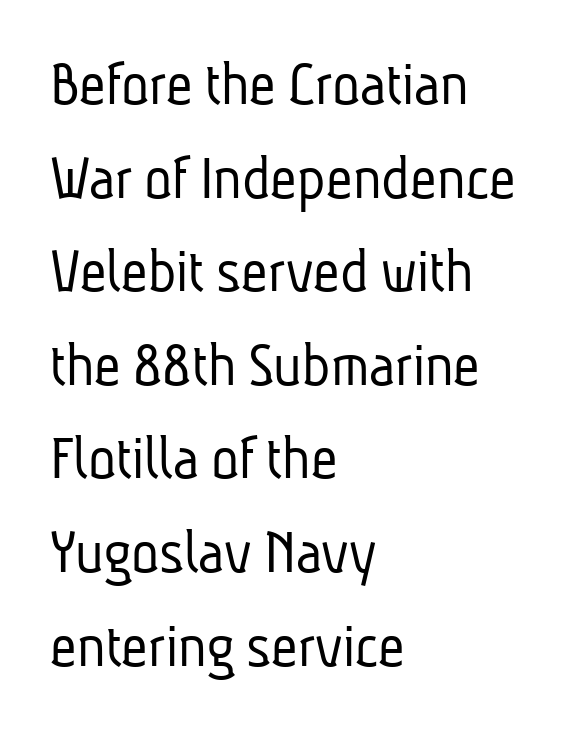
The image shows 65 px light, condensed sans-serif type; set left-aligned, normal line spacing (1.44x), normal letter spacing, not underlined; low stroke contrast and a medium x-height.
